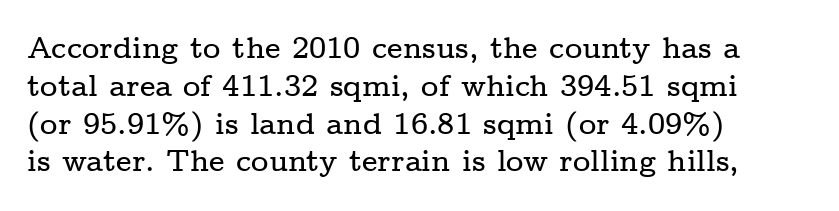
Q: Is the text italic (slanted)? A: No, it is upright.
Q: Is the typeface a serif or a sans-serif typeface? A: Serif.
Q: Is the text underlined? A: No.
Q: How is the paragraph aligned? A: Left-aligned.
Q: Is the spacing between letters normal or unusually wide? A: Normal.
Q: Is the spacing between lines tight, normal or loose? A: Normal.
Q: Width (condensed, normal, or wide)? A: Wide.
Q: Stroke contrast? A: Low.
Q: x-height? A: Medium.
Q: Monospaced? A: No.
